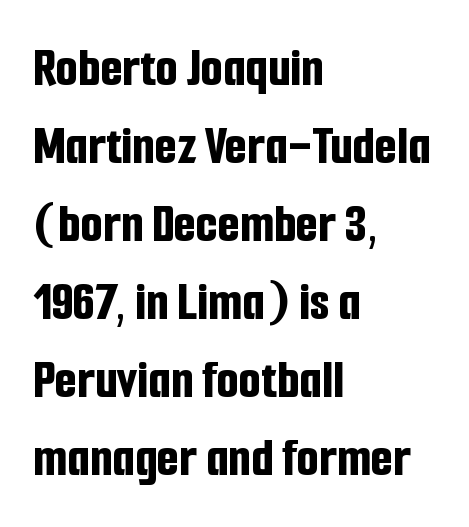
The image shows 57 px bold, condensed sans-serif type, upright; set left-aligned, normal line spacing (1.37x), normal letter spacing, not underlined; low stroke contrast and a medium x-height.
